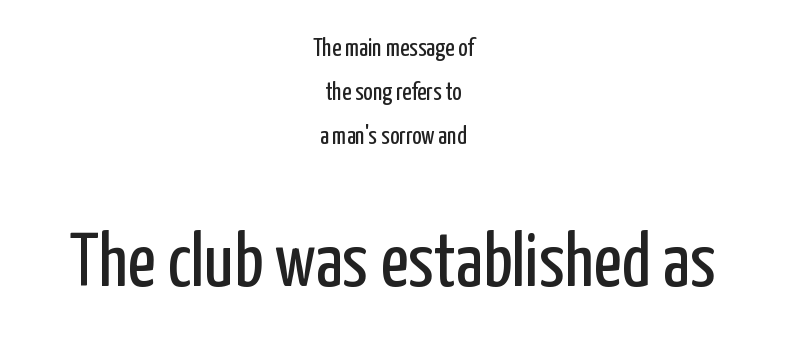
Q: Is the text bold? A: No.
Q: Is the text italic (slanted)? A: No, it is upright.
Q: Is the typeface a serif or a sans-serif typeface? A: Sans-serif.
Q: Is the text underlined? A: No.
Q: How is the paragraph aligned? A: Centered.
Q: Is the spacing between letters normal or unusually wide? A: Normal.
Q: Which block of text is set in a larger size, the first (top) or the second (bottom)? A: The second (bottom) one.
Q: Width (condensed, normal, or wide)? A: Condensed.
Q: Stroke contrast? A: Low.
Q: x-height? A: Medium.
Q: Monospaced? A: No.
